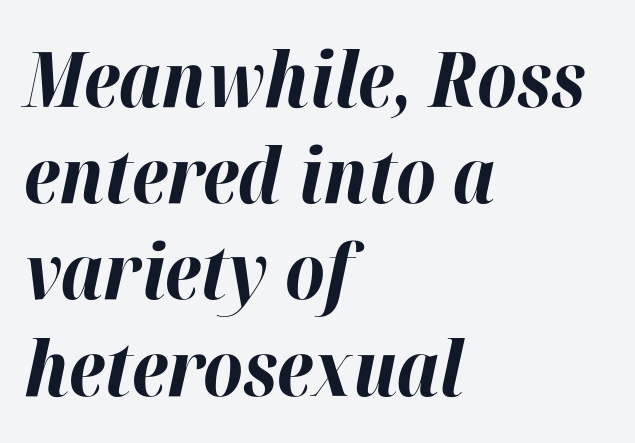
The text block is weighted toward the left margin, trailing off unevenly rightward. Only glyphs here, with clear space below each row. Is there much room between lines? A standard amount, neither cramped nor airy. A typesetter would call this zero additional tracking. Character widths vary here, with narrow letters taking less room than wide ones.
